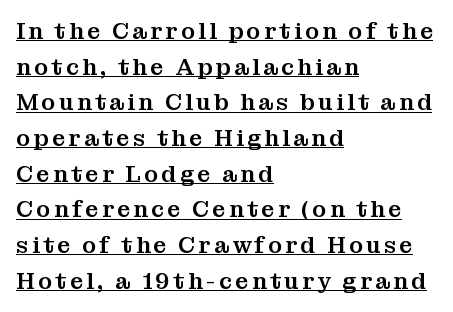
The image shows 23 px text type, upright; set left-aligned, normal line spacing (1.55x), underlined.
